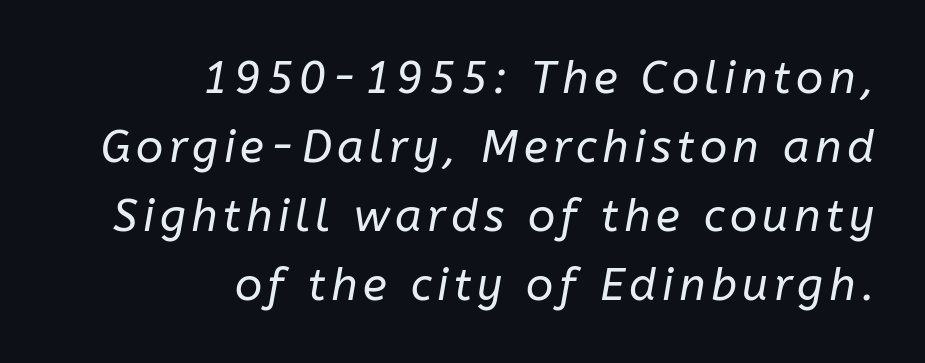
The face used here is proportionally spaced, like ordinary book or web type. The passage shown is not underscored anywhere. Students, observe: this is what conventionally led text looks like. This rendering uses right alignment, leaving the left contour irregular.
